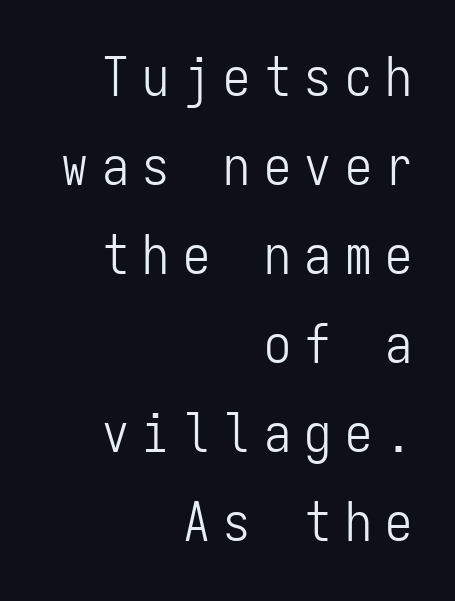
The lettering stays uniformly vertical, giving the passage a roman look. The horizontal fit of the characters is loose and conspicuously gappy. The lines in this sample share a right terminus and differ only in where they begin. Each row of text sits above clean, open space. These lines are rendered in a fixed-pitch font.
